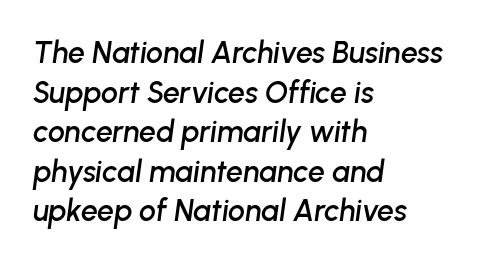
The image shows 30 px text type, italic (leaning right); set left-aligned, normal line spacing (1.32x), normal letter spacing, not underlined; low stroke contrast and a medium x-height.
